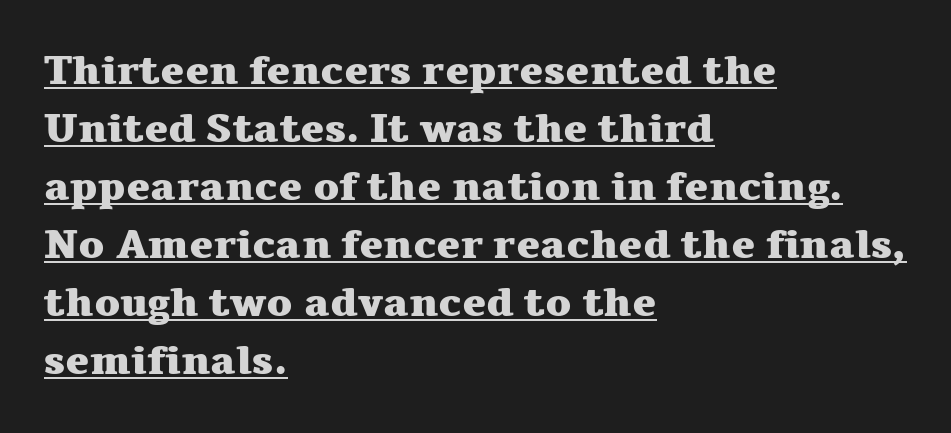
Q: Is the text bold? A: Yes.
Q: Is the text italic (slanted)? A: No, it is upright.
Q: Is the typeface a serif or a sans-serif typeface? A: Serif.
Q: Is the text underlined? A: Yes.
Q: How is the paragraph aligned? A: Left-aligned.
Q: Is the spacing between letters normal or unusually wide? A: Normal.
Q: Is the spacing between lines tight, normal or loose? A: Normal.
Q: Width (condensed, normal, or wide)? A: Wide.
Q: Stroke contrast? A: Medium.
Q: x-height? A: Medium.
Q: Monospaced? A: No.
